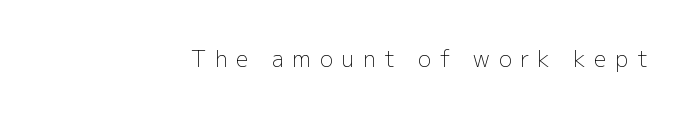
Tracking value appears strongly positive — letters spread wide. The specimen reads as upright at a glance. On a weight scale, this lands at 450 or below. Decoration check: the copy has no underline.
